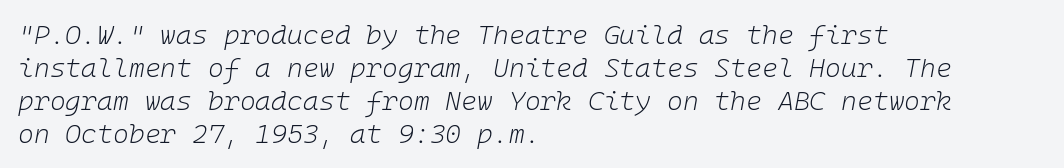
The image shows 27 px text type, italic (leaning right); set left-aligned, line spacing 1.22x, normal letter spacing, not underlined.
